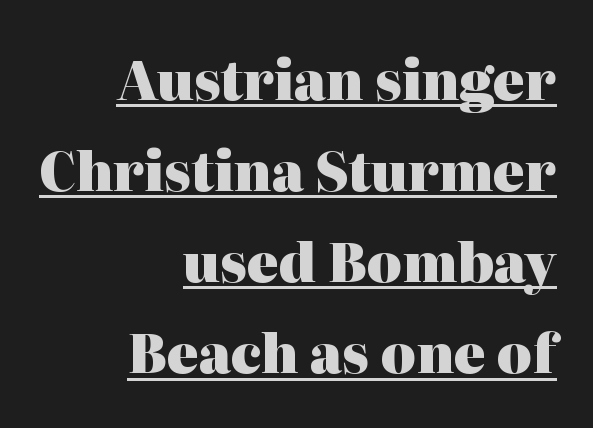
Q: Is the text bold? A: Yes.
Q: Is the text italic (slanted)? A: No, it is upright.
Q: Is the typeface a serif or a sans-serif typeface? A: Serif.
Q: Is the text underlined? A: Yes.
Q: How is the paragraph aligned? A: Right-aligned.
Q: Is the spacing between letters normal or unusually wide? A: Normal.
Q: Width (condensed, normal, or wide)? A: Normal.
Q: Stroke contrast? A: High.
Q: x-height? A: Medium.
Q: Monospaced? A: No.
